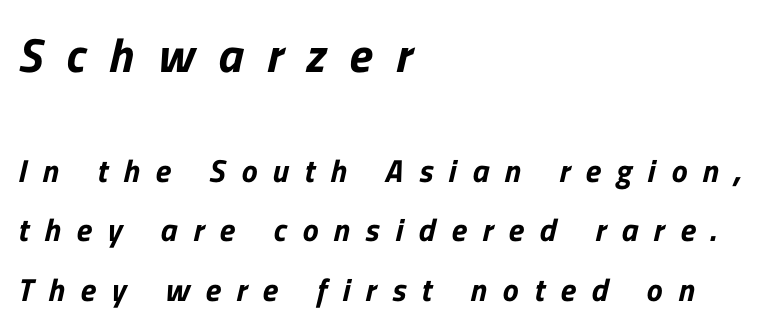
Q: Is the typeface a serif or a sans-serif typeface? A: Sans-serif.
Q: Is the text underlined? A: No.
Q: How is the paragraph aligned? A: Left-aligned.
Q: Is the spacing between letters normal or unusually wide? A: Unusually wide.
Q: Which block of text is set in a larger size, the first (top) or the second (bottom)? A: The first (top) one.
Q: Width (condensed, normal, or wide)? A: Normal.
Q: Stroke contrast? A: Low.
Q: x-height? A: Medium.
Q: Monospaced? A: No.
